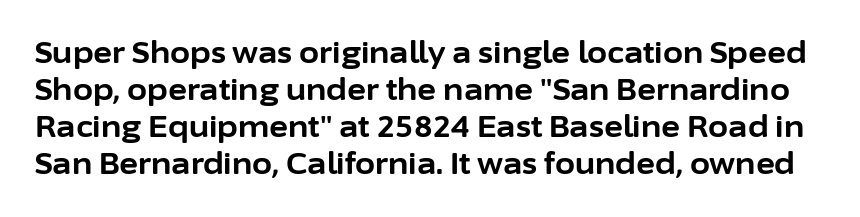
Italic: no, the glyphs are upright roman. Do the characters align in a grid? No, the font is proportional. Students, this is bold: see how much ink each stroke carries. Is the letter spacing exaggerated? No — it looks like the ordinary default. Underlining? Definitely not there. Interline gaps are of average width in this sample.
